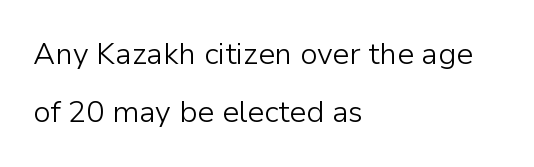
This is not heavy type; no bold has been used. Serifs: no, the terminals of the letterforms are clean. Does extra space separate the letters? No, they use regular spacing. Looks like regular typesetting: each glyph gets only the width it needs. Horizontal alignment here is leftward, the default for most running prose.
